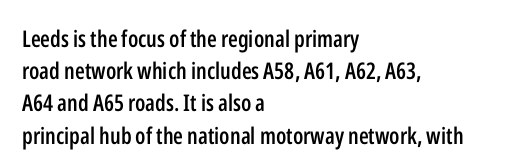
The foot of each line stays bare and open. Evenly set lines give the paragraph a standard silhouette. Left-aligned paragraph, ragged on the right. Does the lettering tilt? It doesn't — this is upright. The line texture is even and compact thanks to regular tracking.
